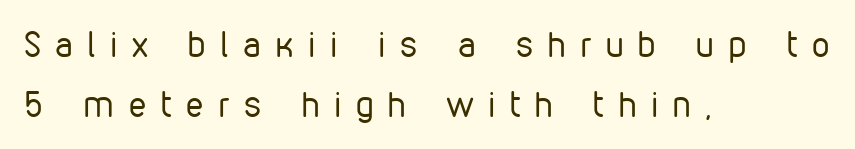
Q: Is the text bold? A: No.
Q: Is the text italic (slanted)? A: No, it is upright.
Q: Is the typeface a serif or a sans-serif typeface? A: Sans-serif.
Q: Is the text underlined? A: No.
Q: How is the paragraph aligned? A: Left-aligned.
Q: Is the spacing between letters normal or unusually wide? A: Unusually wide.
Q: Width (condensed, normal, or wide)? A: Condensed.
Q: Stroke contrast? A: Low.
Q: x-height? A: Medium.
Q: Monospaced? A: No.
